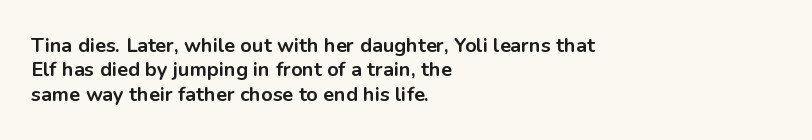
The image shows 20 px bold type, upright; set left-aligned, line spacing 1.22x, normal letter spacing, not underlined.
